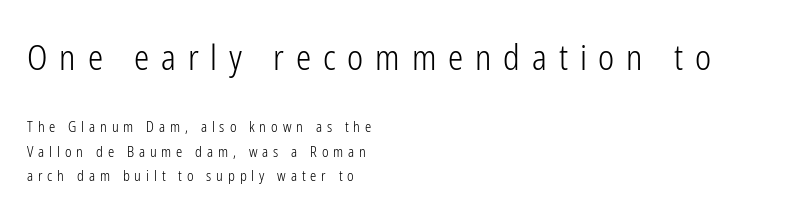
Q: Is the text bold? A: No.
Q: Is the text italic (slanted)? A: No, it is upright.
Q: Is the typeface a serif or a sans-serif typeface? A: Sans-serif.
Q: Is the text underlined? A: No.
Q: How is the paragraph aligned? A: Left-aligned.
Q: Is the spacing between letters normal or unusually wide? A: Unusually wide.
Q: Which block of text is set in a larger size, the first (top) or the second (bottom)? A: The first (top) one.
Q: Width (condensed, normal, or wide)? A: Condensed.
Q: Stroke contrast? A: Low.
Q: x-height? A: Medium.
Q: Monospaced? A: No.
